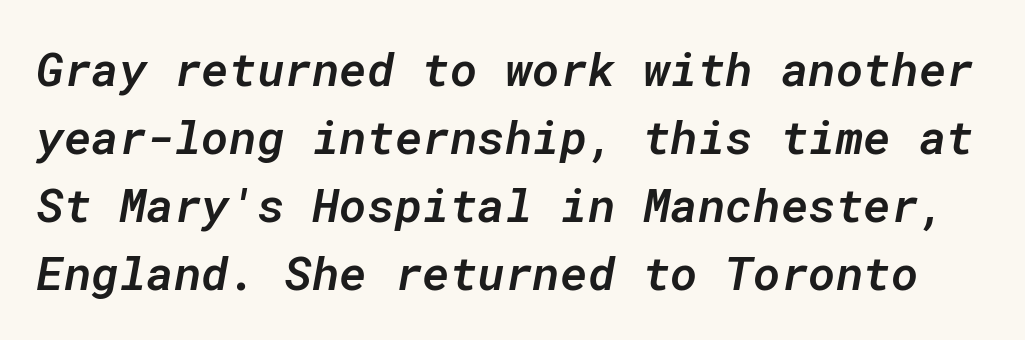
Q: Is the text bold? A: Semi-bold.
Q: Is the text italic (slanted)? A: Yes, it leans right by about 10 degrees.
Q: Is the text underlined? A: No.
Q: Is the spacing between letters normal or unusually wide? A: Normal.
Q: Is the spacing between lines tight, normal or loose? A: Normal.
Q: Width (condensed, normal, or wide)? A: Normal.
Q: Stroke contrast? A: Low.
Q: x-height? A: Medium.
Q: Monospaced? A: Yes.
